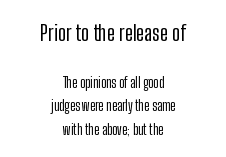
A typesetter would call this leading conventional body-copy spacing. A typesetter would call this zero additional tracking. Alignment: centered. The emphasis by scale lands on block number one, above. These lines were composed using upright roman letters. Check the space under the baseline: it is left empty.
